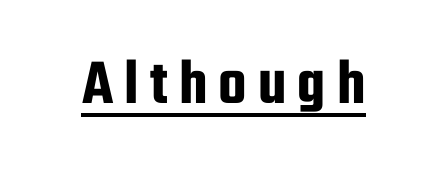
{"serif": "no", "italic": "no", "width": "condensed", "stroke_contrast": "low", "x_height": "medium", "monospaced": "no", "underline": "yes", "glyph_px": 65}
